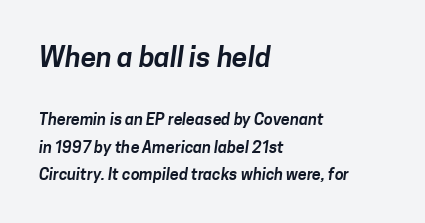
Compared with a centered layout, this one pins lines to the left instead. Each word holds together tightly as a unit, with standard inter-letter gaps. The glyphs are unaccompanied by any horizontal stroke below them. Which chunk is bigger? The first one — the top block dwarfs the bottom. The typeface chosen for these lines omits serifs.
